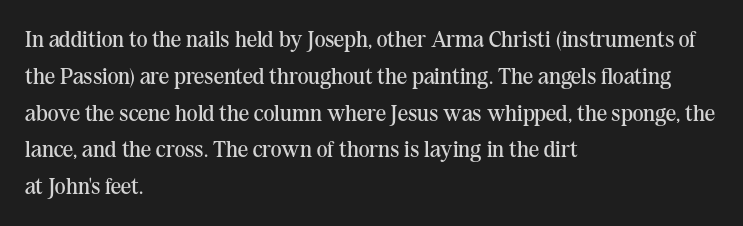
Q: Is the text bold? A: No.
Q: Is the text italic (slanted)? A: No, it is upright.
Q: Is the text underlined? A: No.
Q: How is the paragraph aligned? A: Left-aligned.
Q: Is the spacing between letters normal or unusually wide? A: Normal.
Q: Is the spacing between lines tight, normal or loose? A: Normal.
